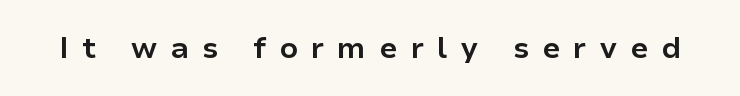
{"serif": "no", "italic": "no", "bold": "yes", "weight": "bold", "width": "normal", "stroke_contrast": "low", "x_height": "medium", "monospaced": "no", "underline": "no", "letter_spacing": "wide", "letter_spacing_em": 0.44, "glyph_px": 30}
